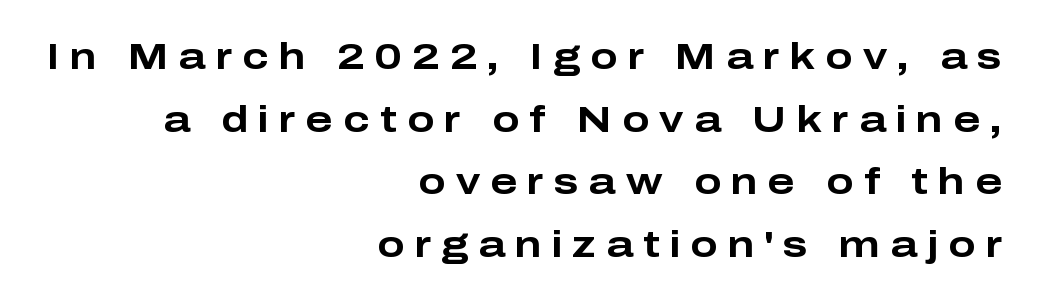
The image shows 36 px bold, wide sans-serif type, upright; set right-aligned, line spacing 1.74x, unusually wide letter spacing (+0.28 em), not underlined; low stroke contrast and a medium x-height.
